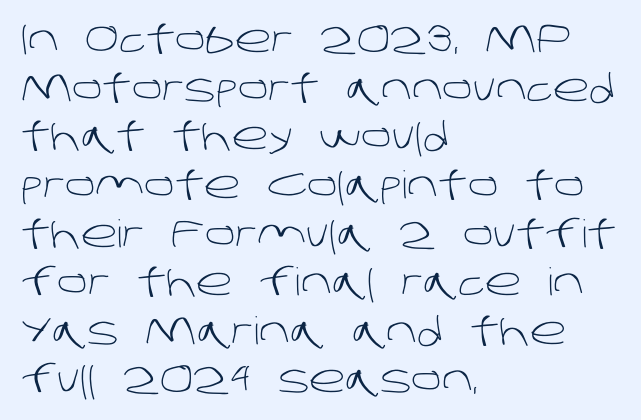
{"serif": "no", "bold": "no", "weight": "light", "width": "normal", "stroke_contrast": "low", "x_height": "large", "monospaced": "no", "underline": "no", "align": "left", "line_spacing": "normal", "line_spacing_ratio": 1.28, "letter_spacing": "normal", "letter_spacing_em": 0.0, "glyph_px": 38}
